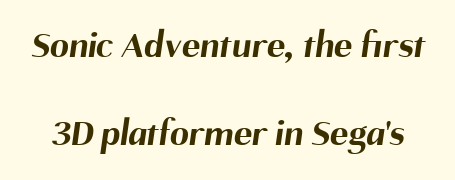
The image shows 38 px bold sans-serif type; set loose line spacing (2.32x), normal letter spacing, not underlined; medium stroke contrast and a medium x-height.
